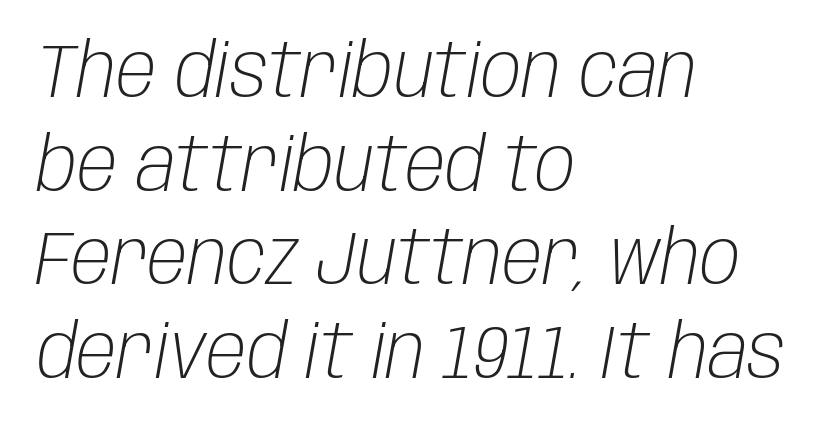
Q: Is the text bold? A: No.
Q: Is the text italic (slanted)? A: Yes, it leans right by about 10 degrees.
Q: Is the text underlined? A: No.
Q: How is the paragraph aligned? A: Left-aligned.
Q: Is the spacing between letters normal or unusually wide? A: Normal.
Q: Is the spacing between lines tight, normal or loose? A: Normal.
Q: Width (condensed, normal, or wide)? A: Condensed.
Q: Stroke contrast? A: Low.
Q: x-height? A: Large.
Q: Monospaced? A: No.
